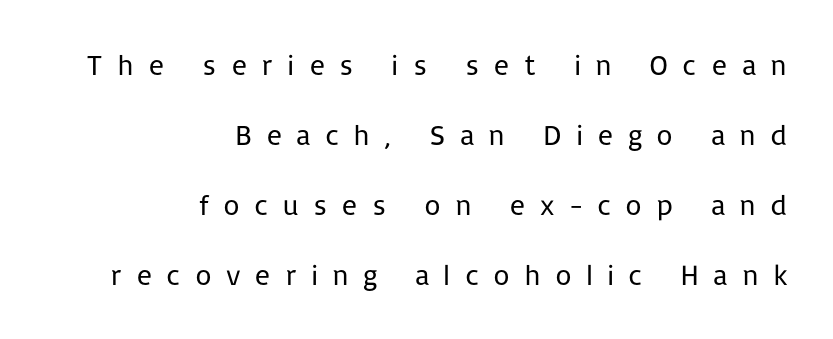
Q: Is the text bold? A: No.
Q: Is the text italic (slanted)? A: No, it is upright.
Q: Is the typeface a serif or a sans-serif typeface? A: Sans-serif.
Q: Is the text underlined? A: No.
Q: How is the paragraph aligned? A: Right-aligned.
Q: Is the spacing between letters normal or unusually wide? A: Unusually wide.
Q: Is the spacing between lines tight, normal or loose? A: Loose.
Q: Width (condensed, normal, or wide)? A: Normal.
Q: Stroke contrast? A: Low.
Q: x-height? A: Medium.
Q: Monospaced? A: No.
